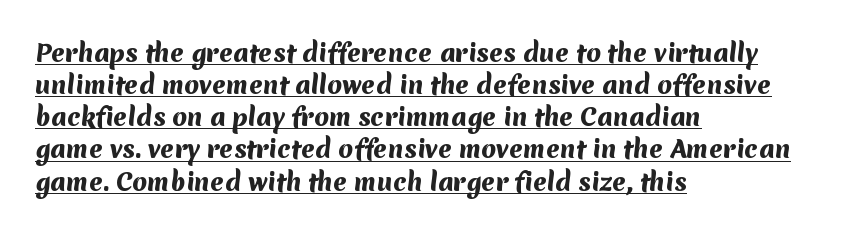
Emphasis by weight is at full strength: bold. Words appear dense and cohesive because spacing is normal. Each line starts at the same left margin while the right side varies. In designer terms, the underline attribute is active on this setting.
